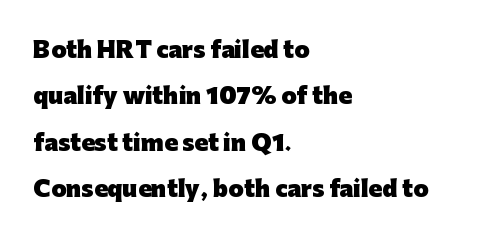
{"italic": "no", "bold": "yes", "underline": "no", "align": "left", "line_spacing": "loose", "line_spacing_ratio": 2.11, "letter_spacing": "normal", "letter_spacing_em": 0.0, "glyph_px": 22}
